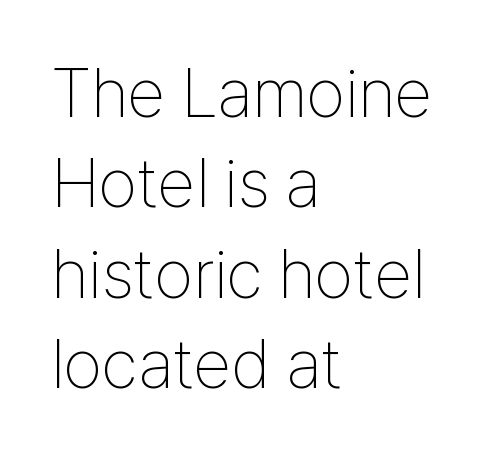
{"serif": "no", "italic": "no", "bold": "no", "weight": "thin", "width": "condensed", "stroke_contrast": "low", "x_height": "medium", "monospaced": "no", "underline": "no", "align": "left", "line_spacing": "normal", "line_spacing_ratio": 1.31, "letter_spacing": "normal", "letter_spacing_em": 0.0, "glyph_px": 69}
